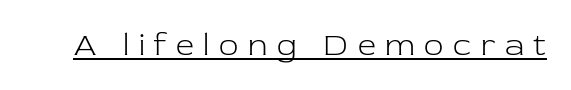
Q: Is the text bold? A: No.
Q: Is the text italic (slanted)? A: No, it is upright.
Q: Is the typeface a serif or a sans-serif typeface? A: Serif.
Q: Is the text underlined? A: Yes.
Q: Is the spacing between letters normal or unusually wide? A: Unusually wide.
Q: Width (condensed, normal, or wide)? A: Normal.
Q: Stroke contrast? A: Low.
Q: x-height? A: Medium.
Q: Monospaced? A: No.
